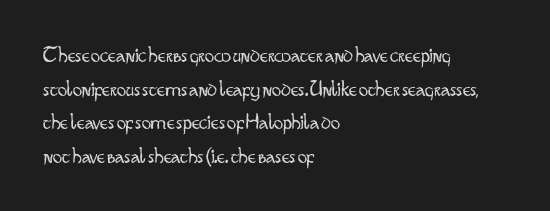
The image shows 23 px text type, upright; set left-aligned, normal line spacing (1.46x), normal letter spacing, not underlined.
